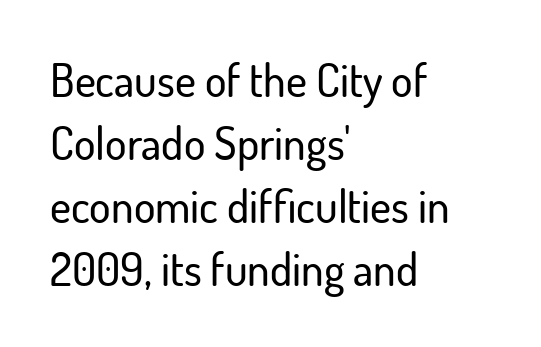
Examine the stroke ends and you'll find no serifs. Unmarked baselines from the first word to the last. The letters advance in unequal steps, a hallmark of proportional type. The paragraph has a hard left edge and a soft right edge. Characters remain perfectly vertical along every line. One glance says typical: line gaps are just what's usual.
